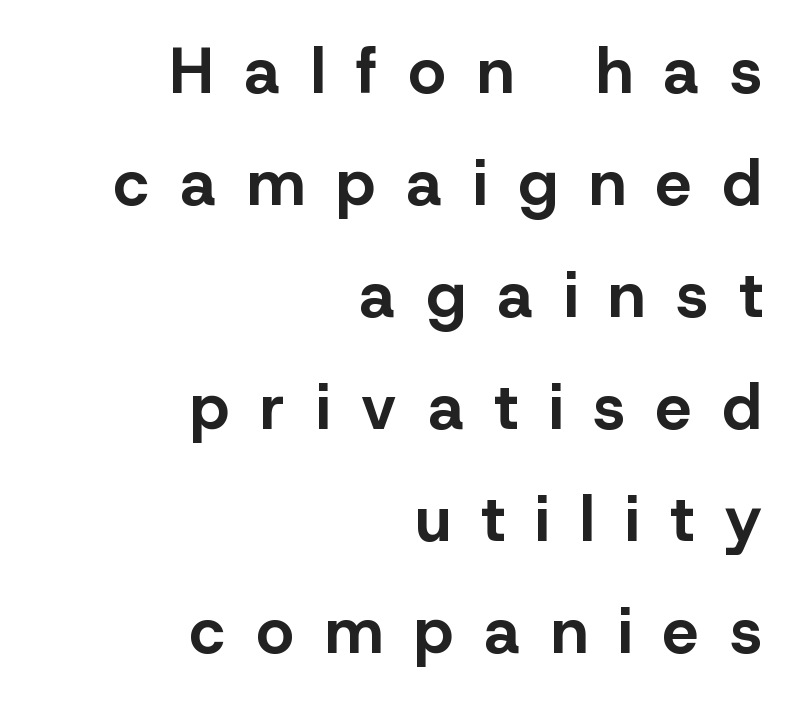
{"serif": "no", "italic": "no", "bold": "yes", "weight": "bold", "width": "normal", "stroke_contrast": "low", "x_height": "medium", "monospaced": "no", "underline": "no", "align": "right", "line_spacing_ratio": 1.75, "letter_spacing": "wide", "letter_spacing_em": 0.49, "glyph_px": 64}
